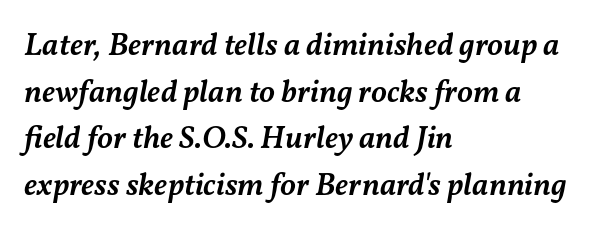
The image shows 32 px semibold type, italic (leaning right); set left-aligned, normal line spacing (1.46x), normal letter spacing, not underlined; medium stroke contrast and a medium x-height.
